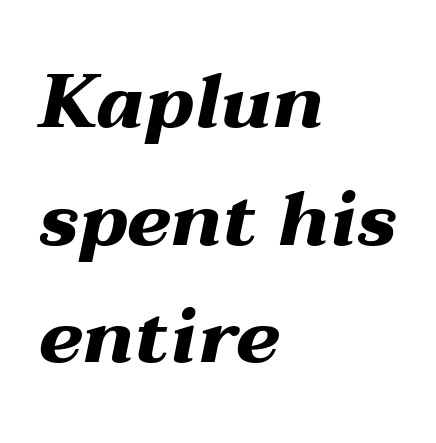
{"italic": "yes", "lean": "right", "slant_degrees": 12, "bold": "yes", "weight": "heavy", "width": "wide", "stroke_contrast": "medium", "x_height": "medium", "monospaced": "no", "underline": "no", "align": "left", "line_spacing": "normal", "line_spacing_ratio": 1.57, "letter_spacing": "normal", "letter_spacing_em": 0.0, "glyph_px": 75}
